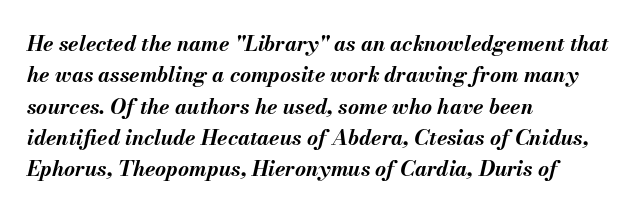
Leading: standard. This sample is left-justified, so line endings fall wherever the words run out. This is oblique type, the kind used for emphasis or titles. This sample uses plain, unmodified letter spacing. Summary of weight: heavy, a full bold.
